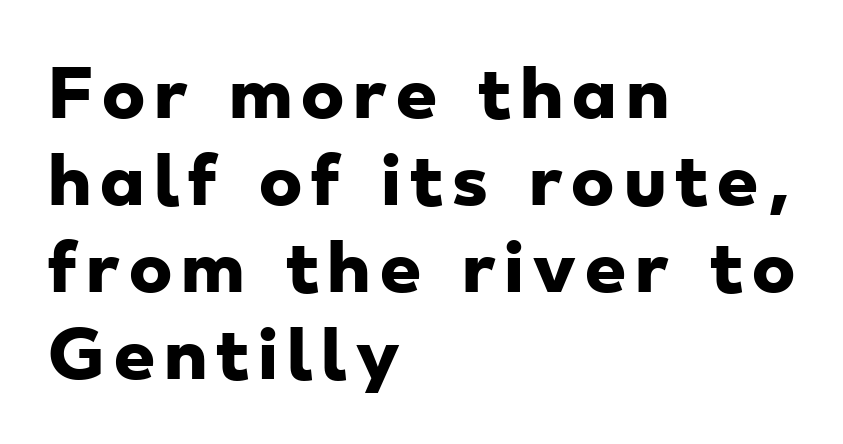
{"serif": "no", "bold": "yes", "weight": "heavy", "width": "wide", "stroke_contrast": "low", "x_height": "small", "monospaced": "no", "underline": "no", "align": "left", "line_spacing": "normal", "line_spacing_ratio": 1.34, "glyph_px": 65}
